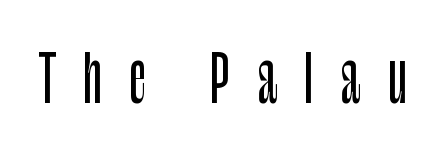
{"serif": "no", "italic": "no", "width": "condensed", "stroke_contrast": "low", "x_height": "large", "monospaced": "no", "underline": "no", "letter_spacing": "wide", "letter_spacing_em": 0.42, "glyph_px": 63}
